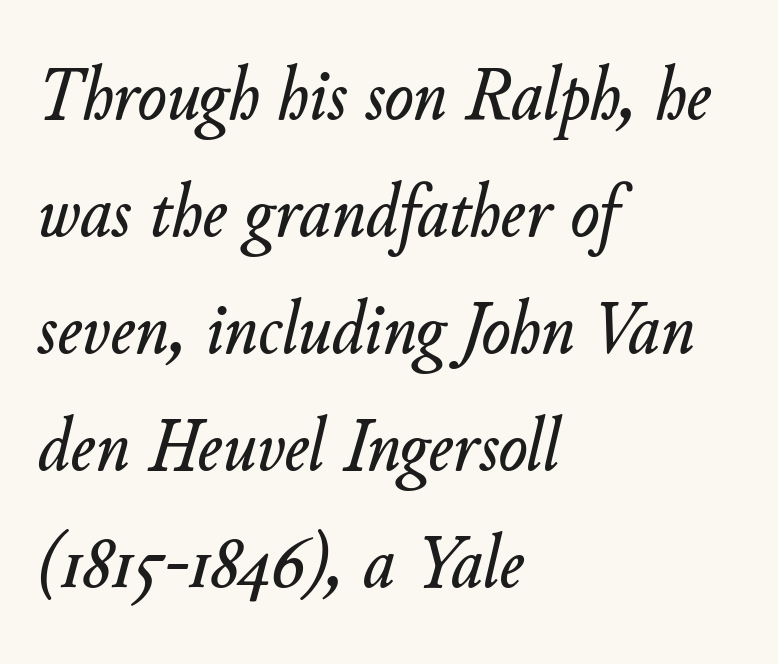
The image shows 77 px text type, italic (leaning right); set left-aligned, normal line spacing (1.52x), normal letter spacing, not underlined; low stroke contrast and a small x-height.
